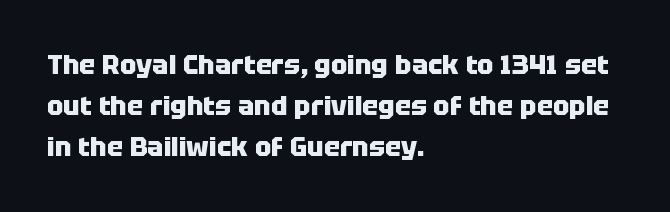
This is the regular roman posture of the typeface. Regarding leading, the lines here are spaced in the standard way. Heft: maximum for text — a bold. The specimen omits any rule beneath the text block's lines.
